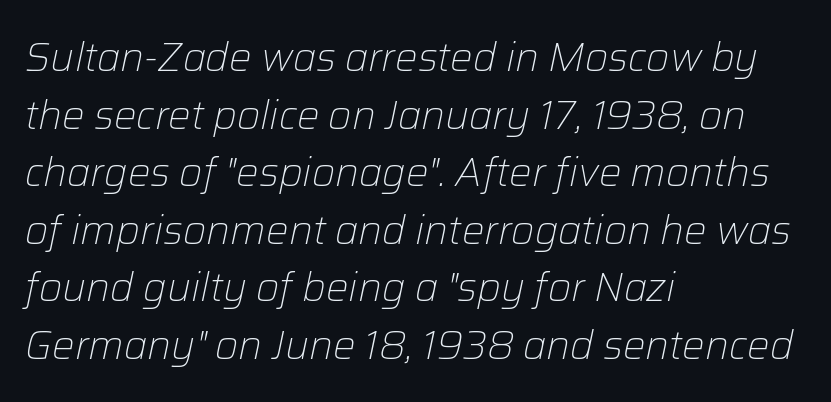
Q: Is the text bold? A: No.
Q: Is the text italic (slanted)? A: Yes, it leans right by about 12 degrees.
Q: Is the text underlined? A: No.
Q: How is the paragraph aligned? A: Left-aligned.
Q: Is the spacing between letters normal or unusually wide? A: Normal.
Q: Is the spacing between lines tight, normal or loose? A: Normal.
Q: Width (condensed, normal, or wide)? A: Normal.
Q: Stroke contrast? A: Low.
Q: x-height? A: Medium.
Q: Monospaced? A: No.
